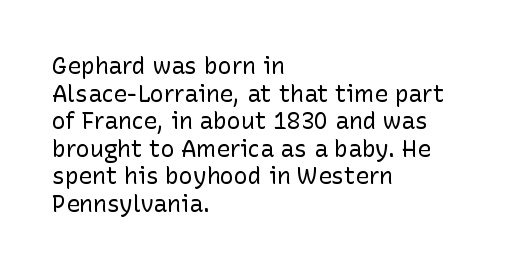
The image shows 23 px text type, upright; set left-aligned, line spacing 1.2x, normal letter spacing, not underlined.
